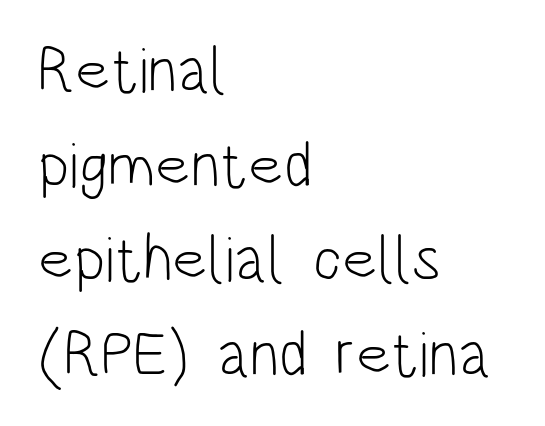
{"serif": "no", "italic": "no", "bold": "no", "weight": "light", "width": "condensed", "stroke_contrast": "low", "x_height": "large", "monospaced": "no", "underline": "no", "align": "left", "line_spacing": "normal", "line_spacing_ratio": 1.48, "letter_spacing": "normal", "letter_spacing_em": 0.0, "glyph_px": 64}
